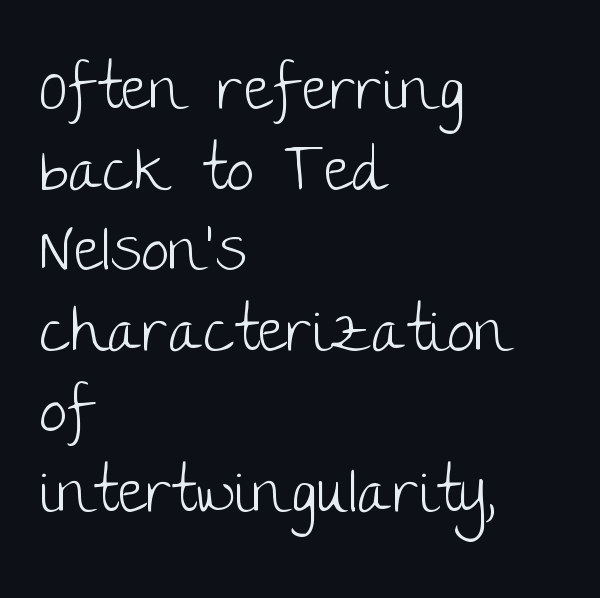
{"serif": "no", "italic": "no", "bold": "no", "weight": "light", "width": "normal", "stroke_contrast": "low", "x_height": "large", "monospaced": "no", "underline": "no", "align": "left", "line_spacing": "normal", "line_spacing_ratio": 1.3, "letter_spacing": "normal", "letter_spacing_em": 0.0, "glyph_px": 62}
